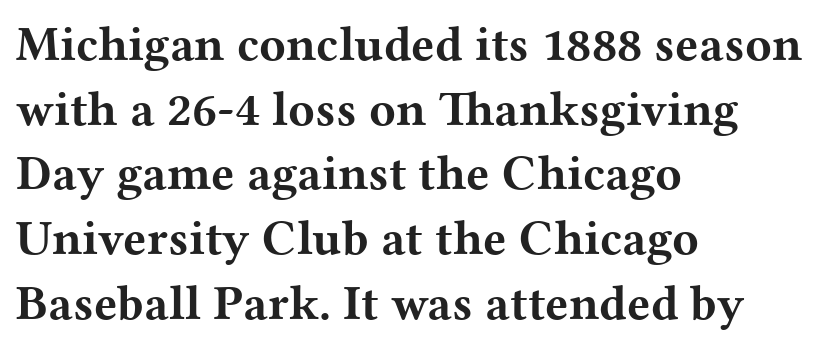
The letters sit at their default tracking, neither squeezed nor spread. Is this a fixed-width face? No — the glyphs have proportional, varying widths. One-word summary of the alignment: left. Letters rest on an invisible, unmarked baseline. The font is running at its bold setting.
